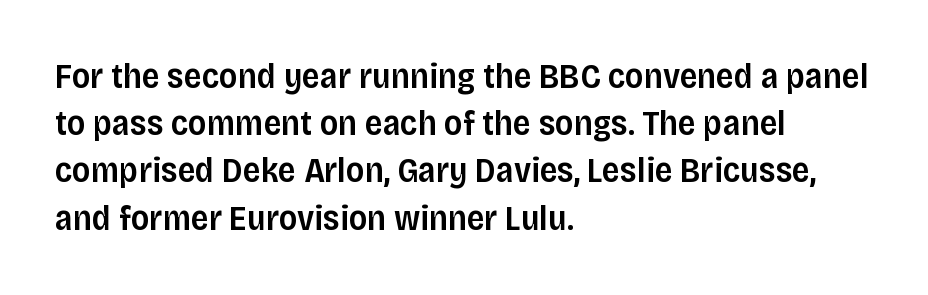
Q: Is the text bold? A: Semi-bold.
Q: Is the text italic (slanted)? A: No, it is upright.
Q: Is the typeface a serif or a sans-serif typeface? A: Sans-serif.
Q: Is the text underlined? A: No.
Q: How is the paragraph aligned? A: Left-aligned.
Q: Is the spacing between letters normal or unusually wide? A: Normal.
Q: Is the spacing between lines tight, normal or loose? A: Normal.
Q: Width (condensed, normal, or wide)? A: Normal.
Q: Stroke contrast? A: Low.
Q: x-height? A: Large.
Q: Monospaced? A: No.
